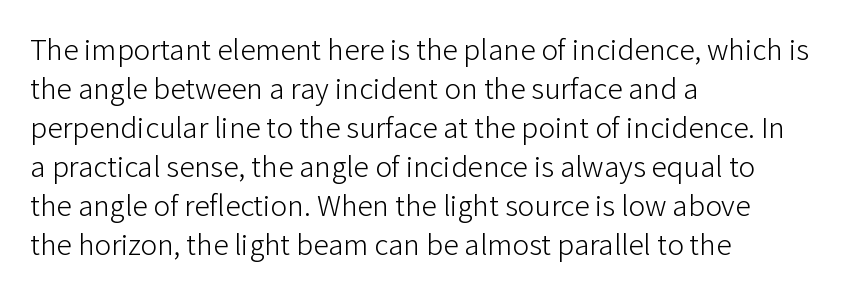
Tracking value appears to be zero — textbook default spacing. The lines are quadded left. The letters carry no serifs — their stems end cleanly without finishing strokes. No italicization has been applied; the sample stays upright. The area under the type is left untouched. Is there much room between lines? A standard amount, neither cramped nor airy.
